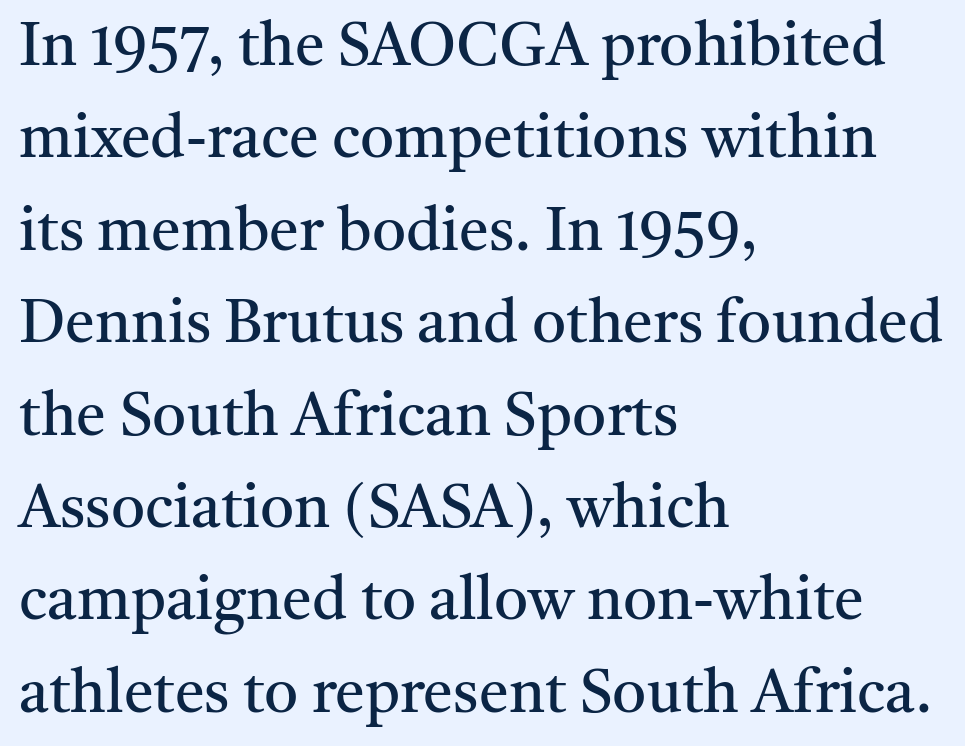
If you measured baseline to baseline, you'd find a middling distance. Small tapered or slab feet sit at the stroke ends, so this counts as serif. This reads as an unemphasized weight, regular at the heaviest. Is there any slant? The stems are plumb. No word sits above an underline. Default kerning and tracking; the words read as compact shapes.
